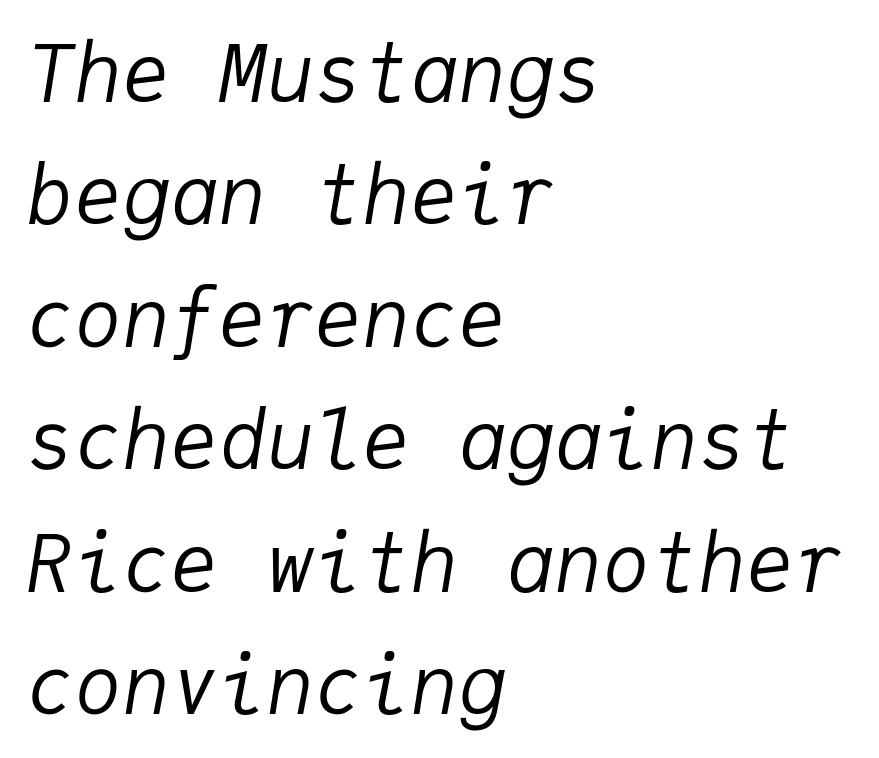
The image shows 80 px regular-weight type, italic (leaning right), monospaced; set left-aligned, normal line spacing (1.53x), normal letter spacing, not underlined; low stroke contrast and a medium x-height.
